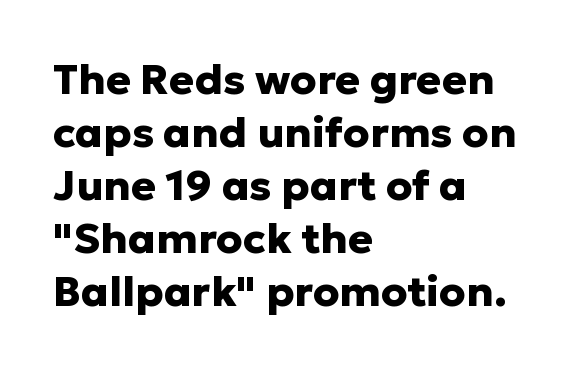
How would I describe the line gaps? Plain and ordinary. Between one letter and the next there's only the usual sliver of space. Look at the bottom of the vertical strokes: they stop flat, with no serifs. This is heavy type, rendered in bold.
